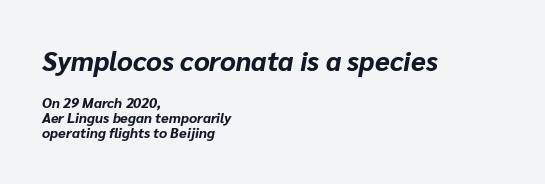
Q: Is the text bold? A: Yes.
Q: Is the text italic (slanted)? A: Yes, it leans right by about 10 degrees.
Q: Is the text underlined? A: No.
Q: How is the paragraph aligned? A: Left-aligned.
Q: Is the spacing between letters normal or unusually wide? A: Normal.
Q: Is the spacing between lines tight, normal or loose? A: Tight.
Q: Which block of text is set in a larger size, the first (top) or the second (bottom)? A: The first (top) one.
